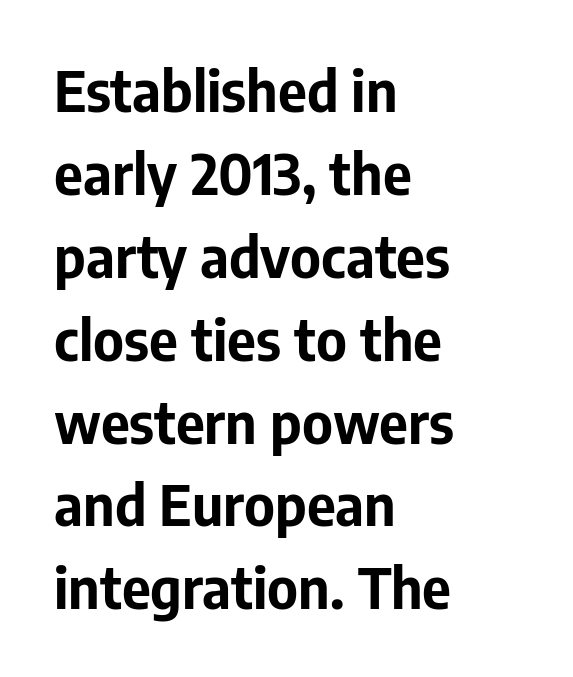
The image shows 56 px bold sans-serif type, upright; set left-aligned, normal line spacing (1.48x), normal letter spacing, not underlined; low stroke contrast and a medium x-height.
